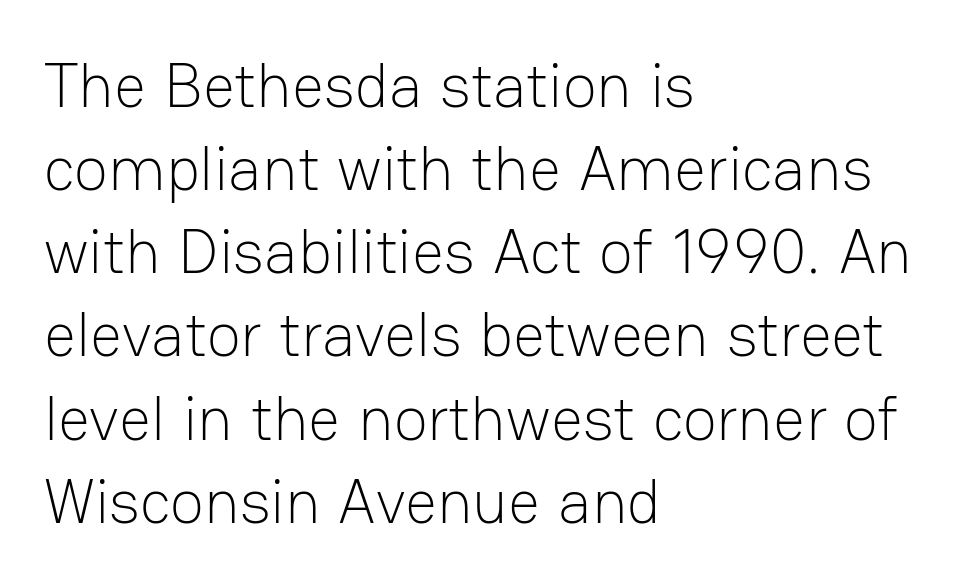
Varying glyph widths throughout — classic text-font behaviour. Does the copy run flush right? No — it runs flush left. Interline gaps are of average width in this sample. The glyphs in this specimen are sans serif. The zone under the glyphs is completely vacant.
